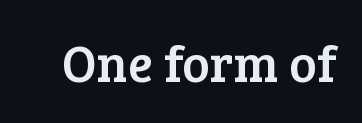
A clean baseline with only descenders dipping below it. To sum up the face: it has serifs. This rendering leaves character spacing at its baseline value. Rendered with straight, roman letterforms. Here the designer chose a conventional face with non-uniform glyph widths.
